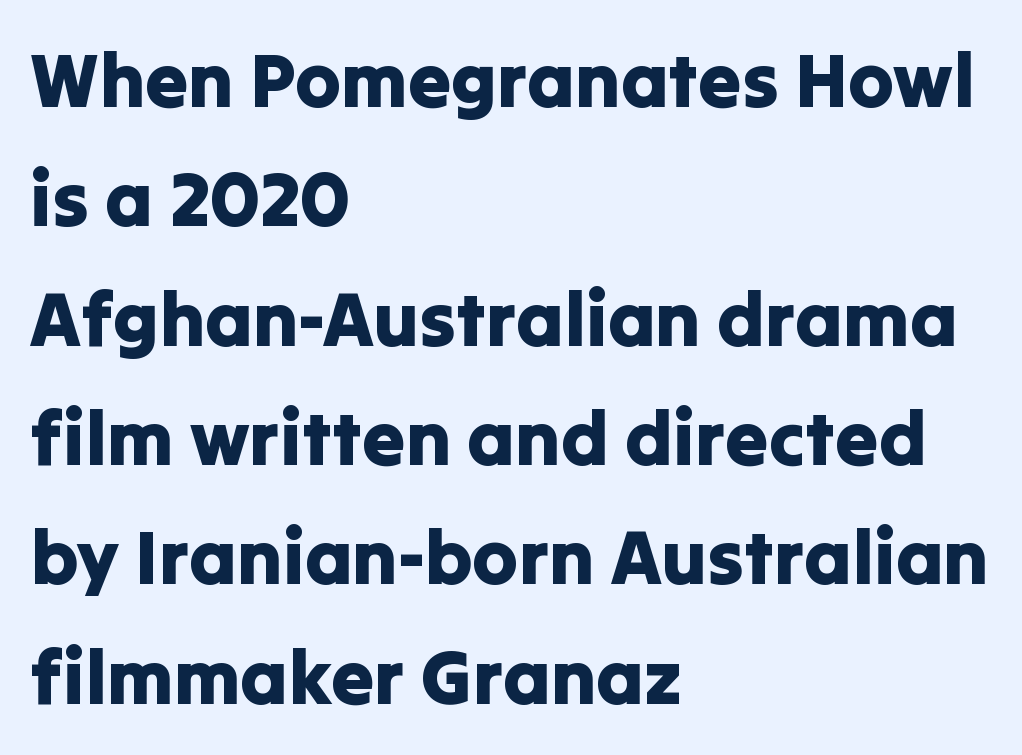
{"serif": "no", "italic": "no", "width": "normal", "stroke_contrast": "low", "x_height": "medium", "monospaced": "no", "underline": "no", "align": "left", "line_spacing": "normal", "line_spacing_ratio": 1.55, "letter_spacing": "normal", "letter_spacing_em": 0.0, "glyph_px": 77}
